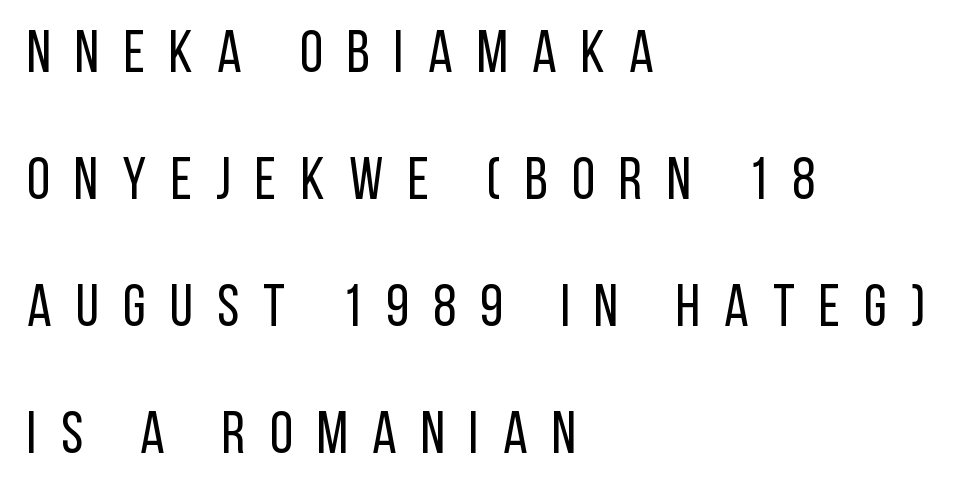
Loosely led — the rows are spread out. Note the varied advance widths — an 'i' is clearly narrower than an 'm'. Compared with a centered layout, this one pins lines to the left instead. Lines of text with bare space underneath. Caption: face not bold, strokes unweighted.
